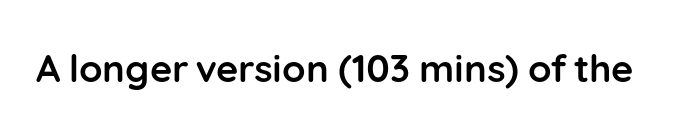
The face used here has the dense, thick strokes of a bold. Serifs: no, the terminals of the letterforms are clean. No extra tracking has been applied to these lines. The area under the type is left untouched.
